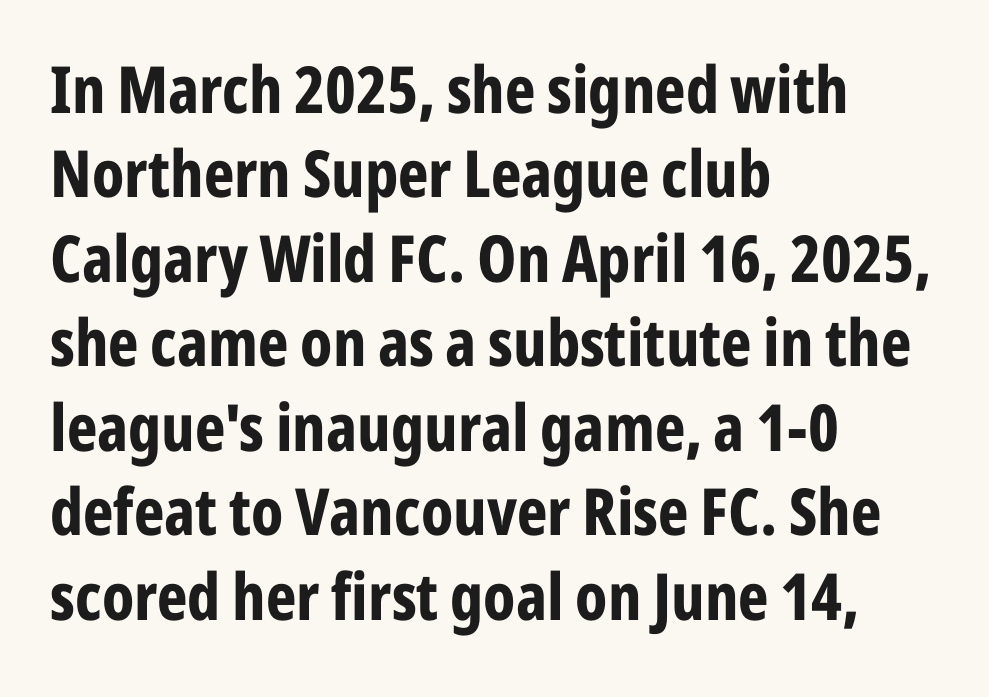
Quick note: interline space is typical. Is this a sans? Yes — the strokes have no serifs. The gap between lines stays unmarked. Casual observation: everything's shoved over to the left. The lettering stays uniformly vertical, giving the passage a roman look.
